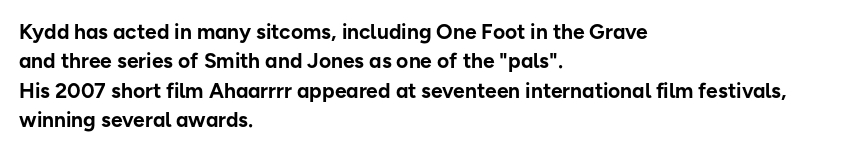
Q: Is the text bold? A: Yes.
Q: Is the text italic (slanted)? A: No, it is upright.
Q: Is the text underlined? A: No.
Q: How is the paragraph aligned? A: Left-aligned.
Q: Is the spacing between letters normal or unusually wide? A: Normal.
Q: Is the spacing between lines tight, normal or loose? A: Normal.
